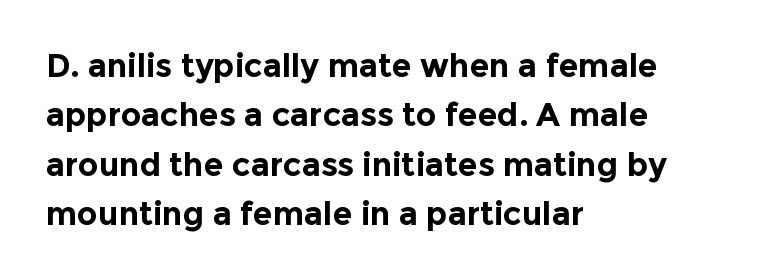
{"serif": "no", "italic": "no", "bold": "yes", "weight": "bold", "width": "normal", "x_height": "medium", "monospaced": "no", "underline": "no", "align": "left", "line_spacing": "normal", "line_spacing_ratio": 1.54, "letter_spacing": "normal", "letter_spacing_em": 0.0, "glyph_px": 32}
